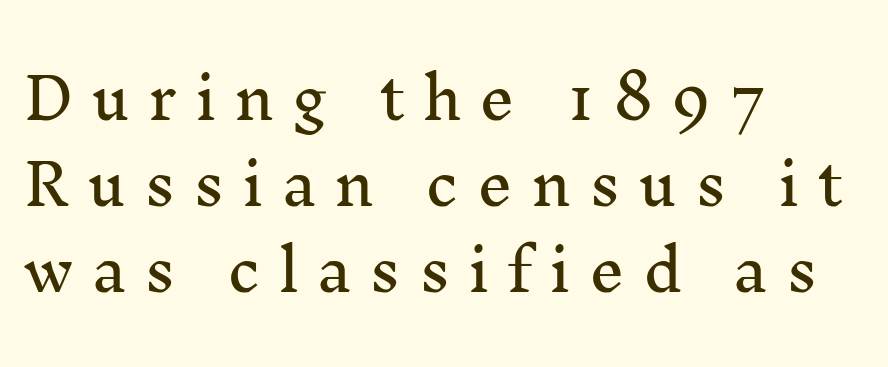
Q: Is the text italic (slanted)? A: No, it is upright.
Q: Is the typeface a serif or a sans-serif typeface? A: Serif.
Q: Is the text underlined? A: No.
Q: How is the paragraph aligned? A: Left-aligned.
Q: Is the spacing between letters normal or unusually wide? A: Unusually wide.
Q: Is the spacing between lines tight, normal or loose? A: Normal.
Q: Width (condensed, normal, or wide)? A: Normal.
Q: Stroke contrast? A: Medium.
Q: x-height? A: Medium.
Q: Monospaced? A: No.
